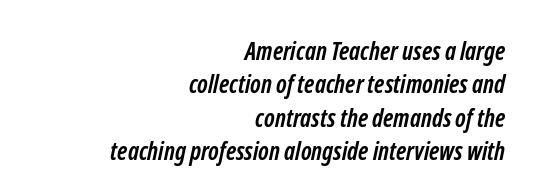
Q: Is the text bold? A: Yes.
Q: Is the text underlined? A: No.
Q: How is the paragraph aligned? A: Right-aligned.
Q: Is the spacing between letters normal or unusually wide? A: Normal.
Q: Is the spacing between lines tight, normal or loose? A: Normal.
